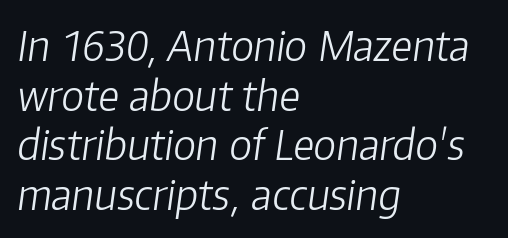
Q: Is the text bold? A: No.
Q: Is the text italic (slanted)? A: Yes, it leans right by about 8 degrees.
Q: Is the text underlined? A: No.
Q: How is the paragraph aligned? A: Left-aligned.
Q: Is the spacing between letters normal or unusually wide? A: Normal.
Q: Width (condensed, normal, or wide)? A: Normal.
Q: Stroke contrast? A: Low.
Q: x-height? A: Medium.
Q: Monospaced? A: No.
